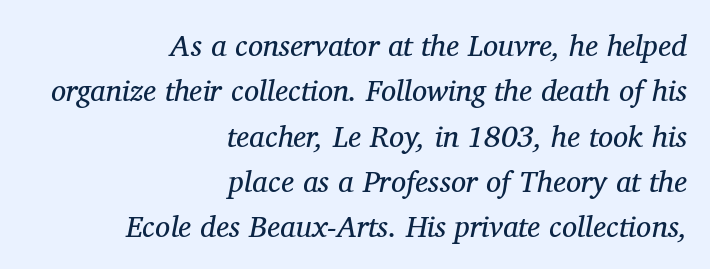
The image shows 30 px regular-weight serif type, italic (leaning right); set right-aligned, normal line spacing (1.51x), normal letter spacing, not underlined; medium stroke contrast and a medium x-height.
